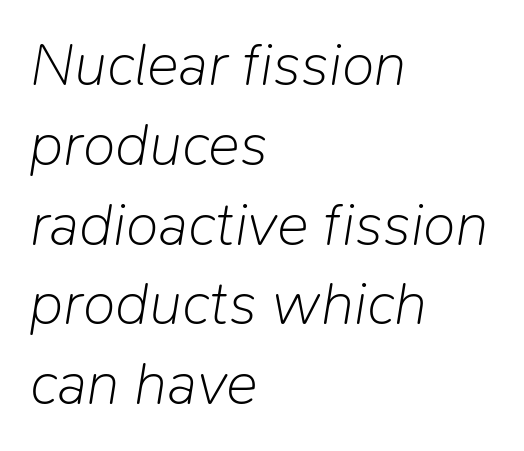
The image shows 60 px light type, italic (leaning right); set left-aligned, normal line spacing (1.33x), normal letter spacing, not underlined; low stroke contrast and a medium x-height.
